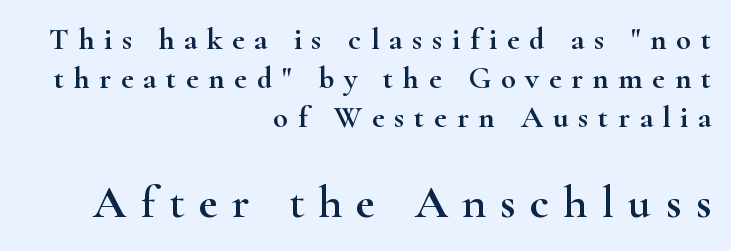
Q: Is the text italic (slanted)? A: No, it is upright.
Q: Is the typeface a serif or a sans-serif typeface? A: Serif.
Q: Is the text underlined? A: No.
Q: How is the paragraph aligned? A: Right-aligned.
Q: Is the spacing between letters normal or unusually wide? A: Unusually wide.
Q: Is the spacing between lines tight, normal or loose? A: Normal.
Q: Which block of text is set in a larger size, the first (top) or the second (bottom)? A: The second (bottom) one.
Q: Width (condensed, normal, or wide)? A: Wide.
Q: Stroke contrast? A: High.
Q: x-height? A: Small.
Q: Monospaced? A: No.
